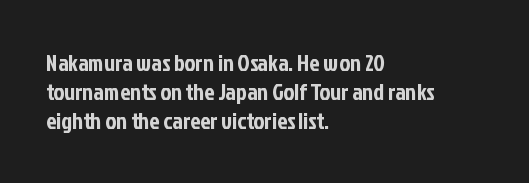
Posture: straight, roman, zero tilt. The passage shown is not underscored anywhere. The rendering anchors every line to the left-hand side. The gaps between neighbouring characters are ordinary and unremarkable.
